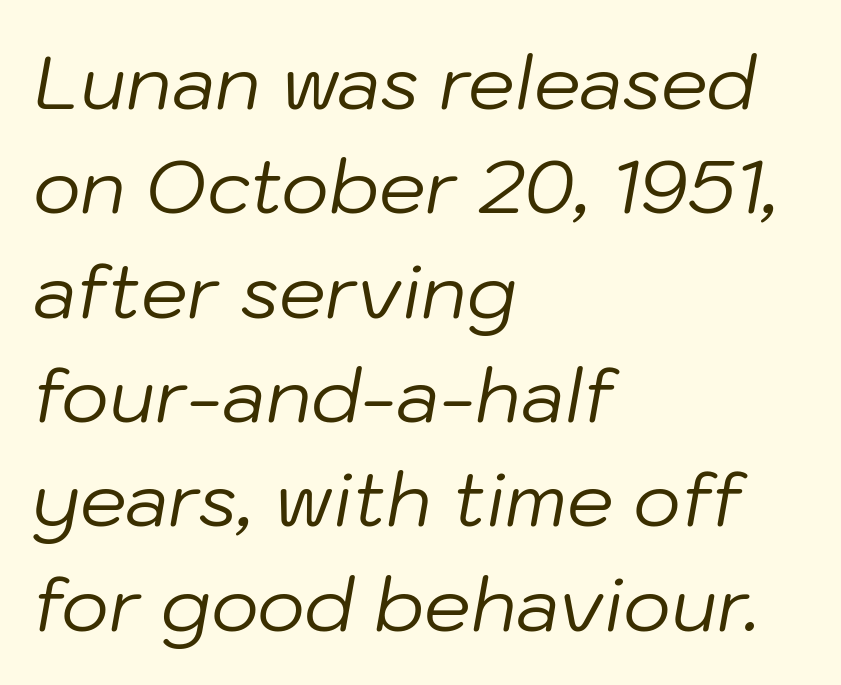
What stands out about the letter spacing? Nothing — it is the standard amount. The strokes carry an ordinary text weight at most. Unmarked baselines from the first word to the last. The lettering tilts uniformly, giving the passage an italic look. Each line starts at the same left margin while the right side varies.
